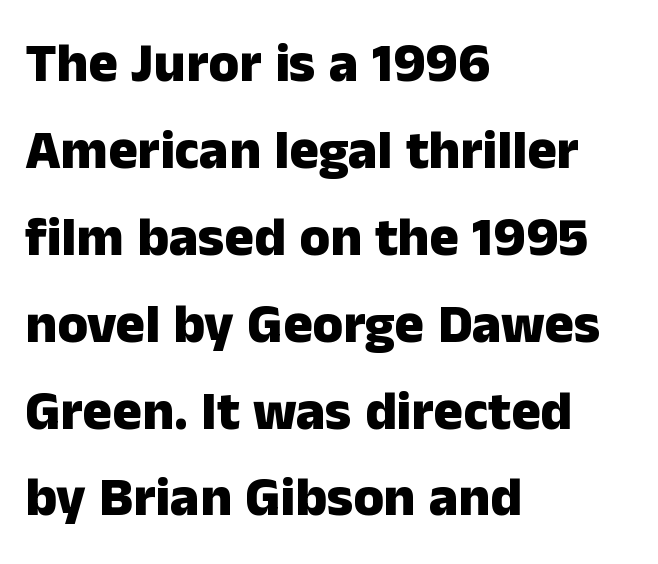
{"serif": "no", "italic": "no", "bold": "yes", "weight": "heavy", "width": "normal", "stroke_contrast": "low", "x_height": "medium", "monospaced": "no", "underline": "no", "align": "left", "line_spacing": "normal", "line_spacing_ratio": 1.58, "letter_spacing": "normal", "letter_spacing_em": 0.0, "glyph_px": 55}
